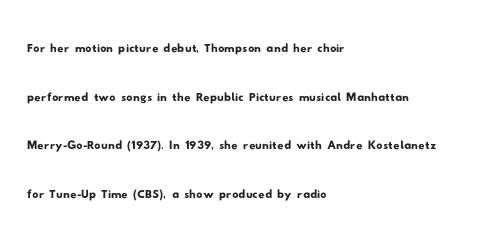
Looks like regular typesetting: each glyph gets only the width it needs. Only glyphs here, with clear space below each row. All the whitespace from short lines collects on the right. A typesetter would label this face a sans.
